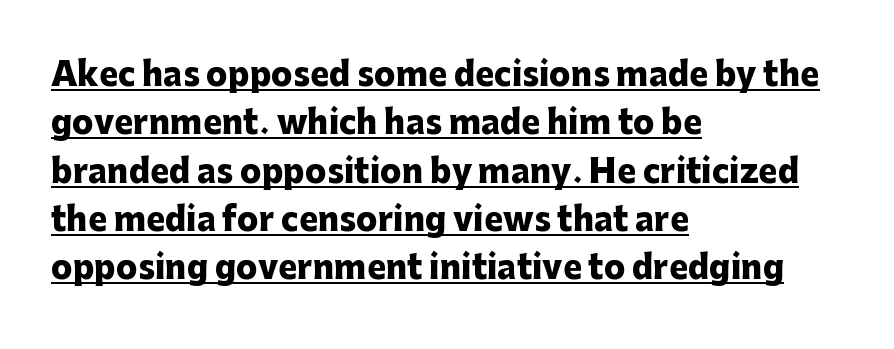
{"serif": "no", "italic": "no", "bold": "yes", "weight": "heavy", "width": "normal", "stroke_contrast": "low", "x_height": "medium", "monospaced": "no", "underline": "yes", "align": "left", "line_spacing": "normal", "line_spacing_ratio": 1.51, "letter_spacing": "normal", "letter_spacing_em": 0.0, "glyph_px": 32}
